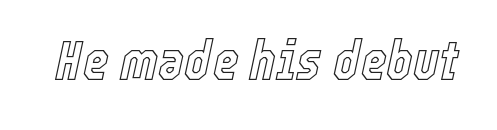
{"italic": "yes", "lean": "right", "slant_degrees": 12, "width": "condensed", "x_height": "medium", "monospaced": "no", "underline": "no", "letter_spacing": "normal", "letter_spacing_em": 0.0, "glyph_px": 56}
